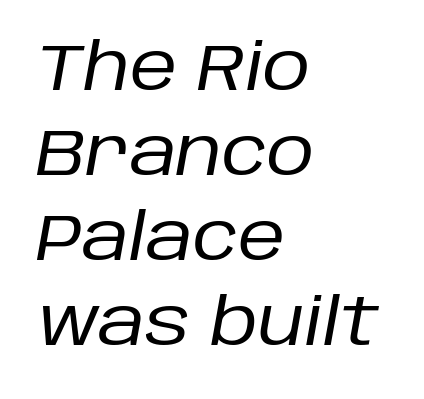
The image shows 66 px regular-weight type, italic (leaning right); set left-aligned, normal line spacing (1.29x), normal letter spacing, not underlined; low stroke contrast and a large x-height.
